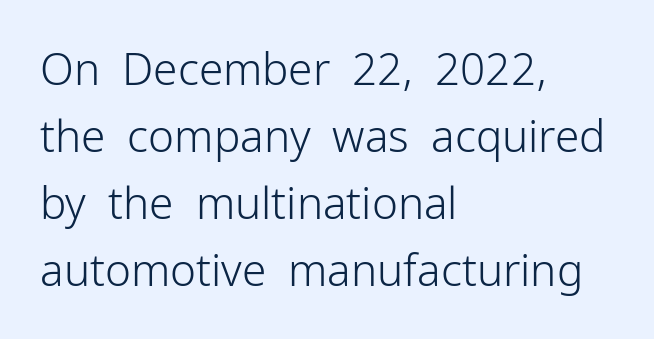
Q: Is the text bold? A: No.
Q: Is the text italic (slanted)? A: No, it is upright.
Q: Is the typeface a serif or a sans-serif typeface? A: Sans-serif.
Q: Is the text underlined? A: No.
Q: How is the paragraph aligned? A: Left-aligned.
Q: Is the spacing between letters normal or unusually wide? A: Normal.
Q: Is the spacing between lines tight, normal or loose? A: Normal.
Q: Width (condensed, normal, or wide)? A: Normal.
Q: Stroke contrast? A: Low.
Q: x-height? A: Medium.
Q: Monospaced? A: No.
